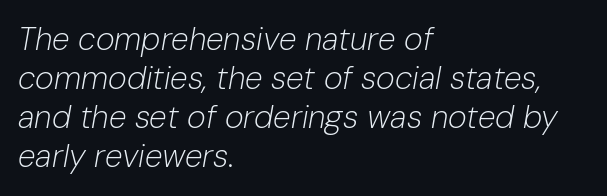
The image shows 32 px light type, italic (leaning right); set left-aligned, line spacing 1.22x, normal letter spacing, not underlined; low stroke contrast and a medium x-height.
